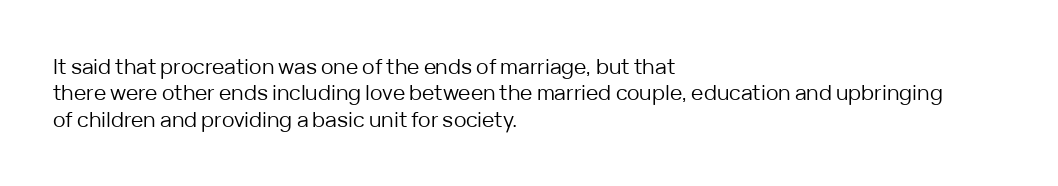
The image shows 21 px text type, upright; set left-aligned, normal line spacing (1.26x), normal letter spacing, not underlined.
